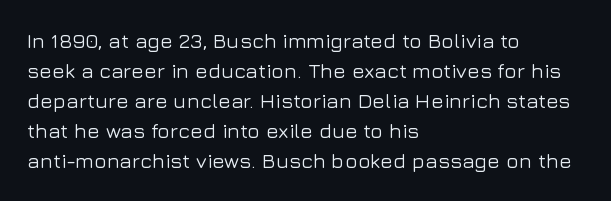
The gaps between neighbouring characters are ordinary and unremarkable. This rendering uses left alignment, leaving the right contour irregular. Horizontal bands of white between lines are of average thickness. The strip under each line holds only bare page. It's the straight-up-and-down kind of type.
